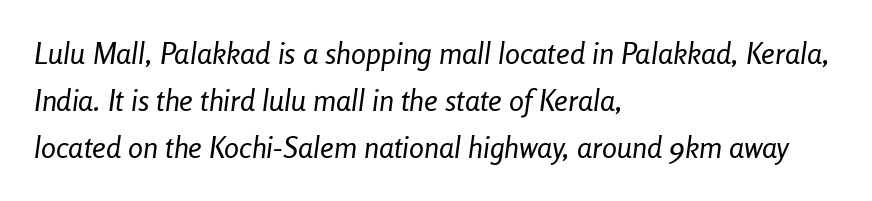
The image shows 30 px regular-weight, condensed type, italic (leaning right); set left-aligned, normal line spacing (1.57x), normal letter spacing, not underlined; low stroke contrast and a medium x-height.
